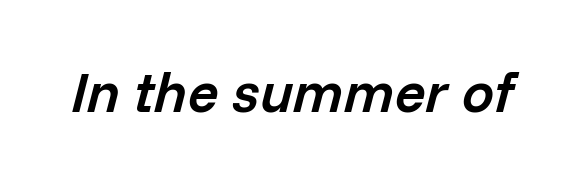
Designer's note — italics engaged. The glyphs are unaccompanied by any horizontal stroke below them. Do the characters align in a grid? No, the font is proportional. Caption: standard tracking, unaltered. The strokes are fattened partway — semibold, not bold.
